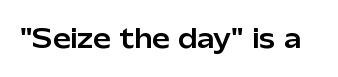
The image shows 25 px text type, upright; set normal letter spacing, not underlined.
